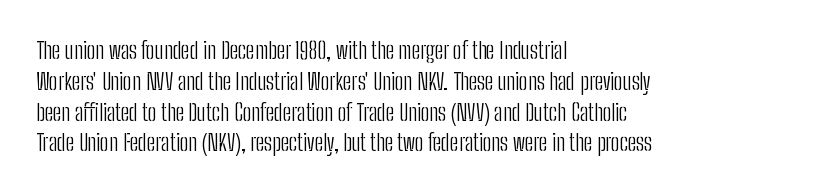
{"italic": "no", "bold": "no", "underline": "no", "align": "left", "line_spacing": "normal", "line_spacing_ratio": 1.34, "letter_spacing": "normal", "letter_spacing_em": 0.0, "glyph_px": 23}
